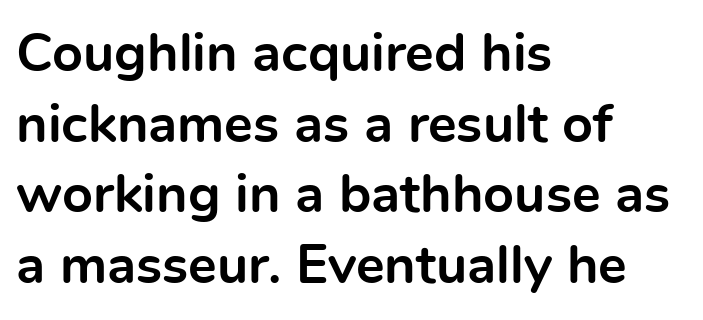
The image shows 54 px bold sans-serif type, upright; set left-aligned, normal line spacing (1.31x), normal letter spacing, not underlined; a medium x-height.
